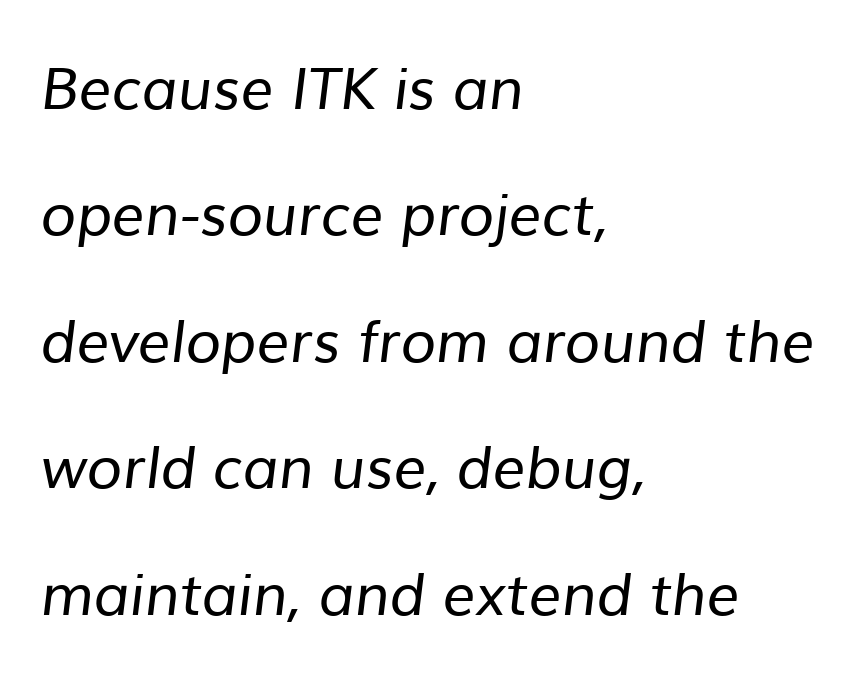
Q: Is the text bold? A: No.
Q: Is the typeface a serif or a sans-serif typeface? A: Sans-serif.
Q: Is the text underlined? A: No.
Q: How is the paragraph aligned? A: Left-aligned.
Q: Is the spacing between letters normal or unusually wide? A: Normal.
Q: Is the spacing between lines tight, normal or loose? A: Loose.
Q: Width (condensed, normal, or wide)? A: Normal.
Q: Stroke contrast? A: Low.
Q: x-height? A: Medium.
Q: Monospaced? A: No.
